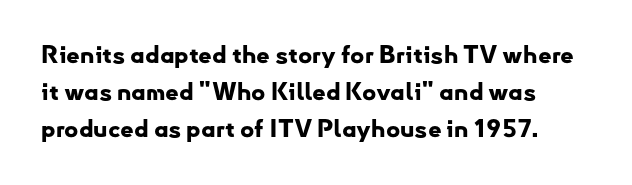
Tall strokes in this sample are plumb rather than angled. A normal amount of white space separates one row of letters from the next. Decoration check: the copy has no underline. What weight is shown? A full bold with thick strokes. Between one letter and the next there's only the usual sliver of space.
